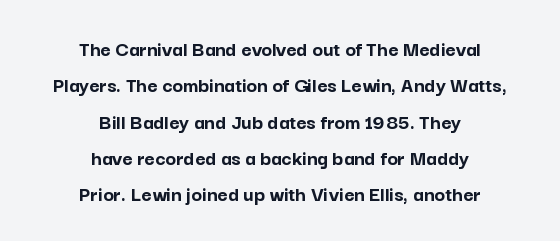
Q: Is the text bold? A: Yes.
Q: Is the text italic (slanted)? A: No, it is upright.
Q: Is the text underlined? A: No.
Q: How is the paragraph aligned? A: Centered.
Q: Is the spacing between letters normal or unusually wide? A: Normal.
Q: Is the spacing between lines tight, normal or loose? A: Normal.
